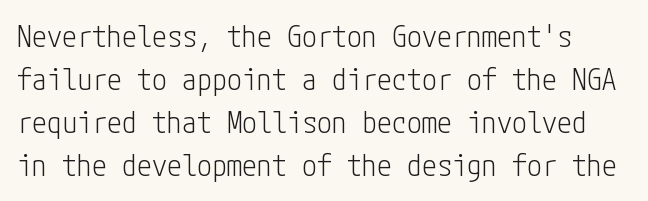
{"serif": "no", "italic": "no", "bold": "no", "weight": "light", "width": "condensed", "stroke_contrast": "low", "x_height": "medium", "underline": "no", "line_spacing": "normal", "line_spacing_ratio": 1.43, "letter_spacing": "normal", "letter_spacing_em": 0.0, "glyph_px": 30}
